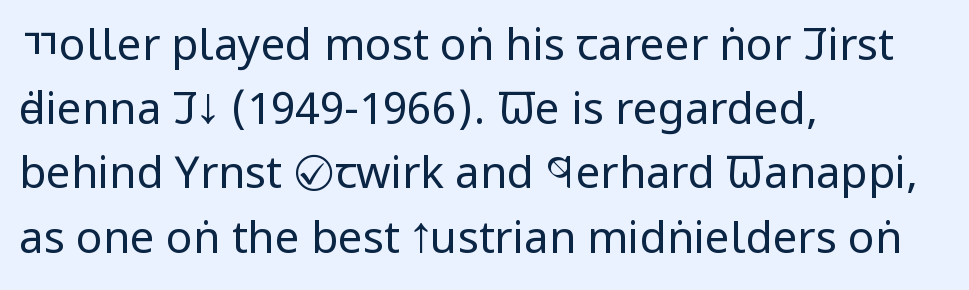
{"serif": "no", "italic": "no", "bold": "no", "weight": "regular", "width": "condensed", "stroke_contrast": "low", "x_height": "large", "monospaced": "no", "underline": "no", "align": "left", "line_spacing": "normal", "line_spacing_ratio": 1.46, "letter_spacing": "normal", "letter_spacing_em": 0.0, "glyph_px": 44}
